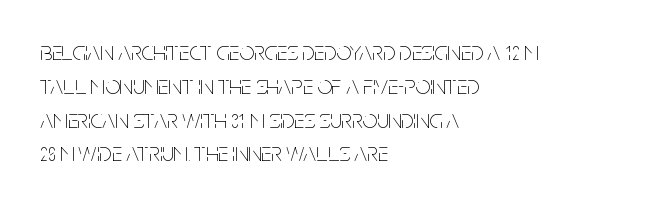
Descenders are the only things crossing below the line. Vertical strokes here are truly vertical. Compared with typical paragraphs, the rows here are spaced about the same. The setting favours the left margin, as ordinary paragraphs usually do.
